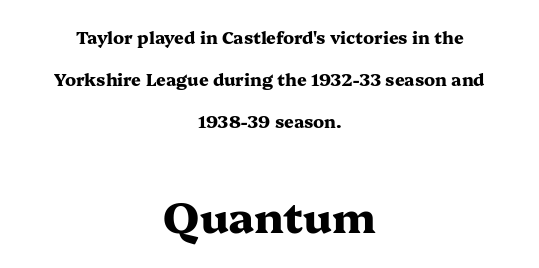
{"serif": "yes", "italic": "no", "bold": "yes", "weight": "heavy", "width": "wide", "stroke_contrast": "medium", "x_height": "medium", "monospaced": "no", "underline": "no", "align": "center", "line_spacing": "loose", "line_spacing_ratio": 2.46, "letter_spacing": "normal", "letter_spacing_em": 0.0, "larger_block": "second", "size_ratio": 2.53, "glyph_px": 43}
